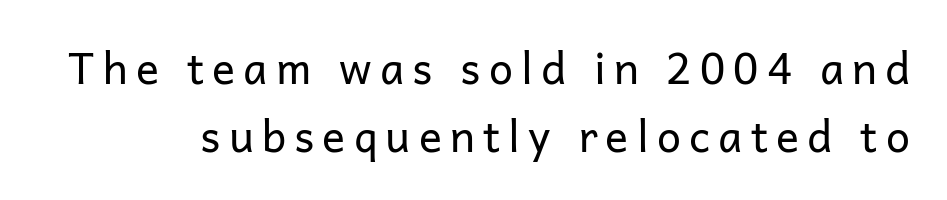
Rule under the text: the space is simply empty. These lines sit exactly where default settings would place them. Looks like regular typesetting: each glyph gets only the width it needs. Weight: regular or lighter.
